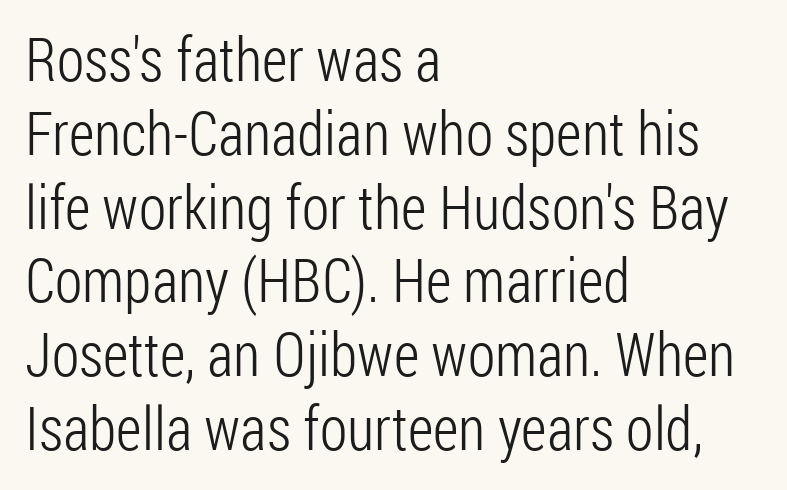
The image shows 60 px light, condensed sans-serif type, upright; set left-aligned, line spacing 1.23x, normal letter spacing, not underlined; low stroke contrast and a medium x-height.
